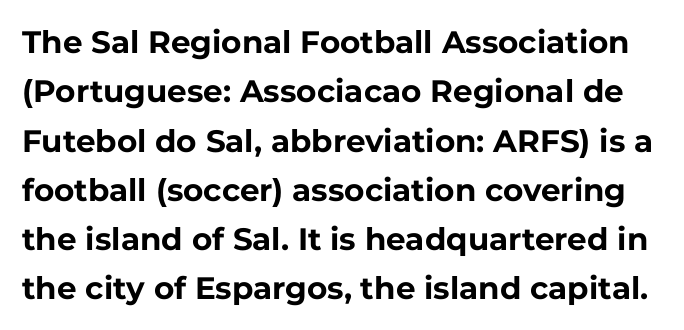
{"serif": "no", "italic": "no", "bold": "yes", "weight": "bold", "width": "normal", "stroke_contrast": "low", "x_height": "medium", "monospaced": "no", "underline": "no", "line_spacing": "normal", "line_spacing_ratio": 1.59, "letter_spacing": "normal", "letter_spacing_em": 0.0, "glyph_px": 31}
